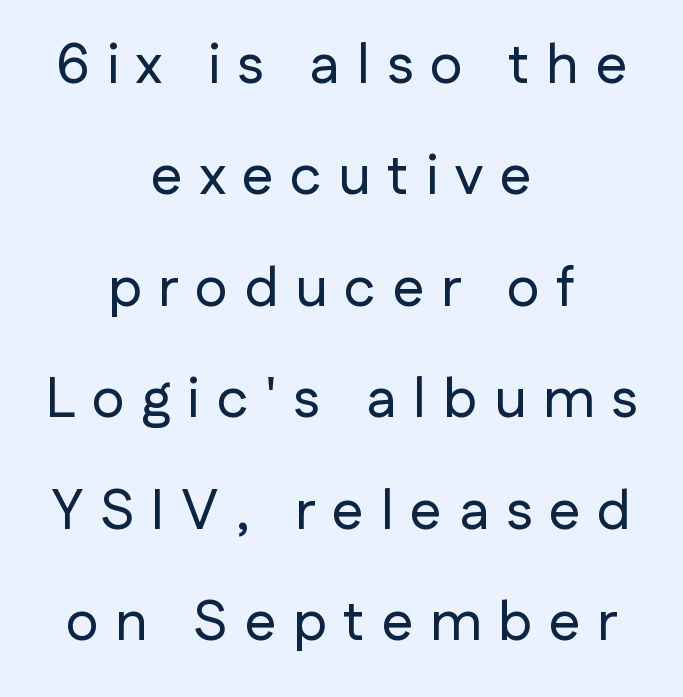
{"serif": "no", "italic": "no", "width": "normal", "stroke_contrast": "low", "x_height": "medium", "monospaced": "no", "underline": "no", "align": "center", "line_spacing": "loose", "line_spacing_ratio": 1.99, "letter_spacing": "wide", "letter_spacing_em": 0.3, "glyph_px": 56}
